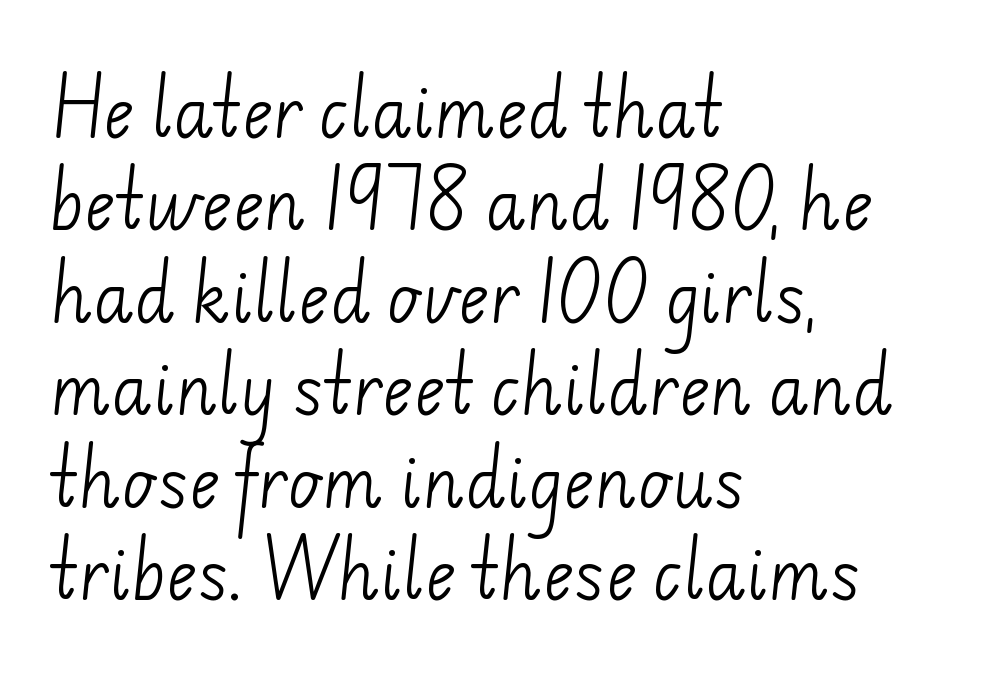
Do the characters align in a grid? No, the font is proportional. The setting favours the left margin, as ordinary paragraphs usually do. Summary of weight: not heavy and not bold. Nobody touched the tracking dial on this one.
